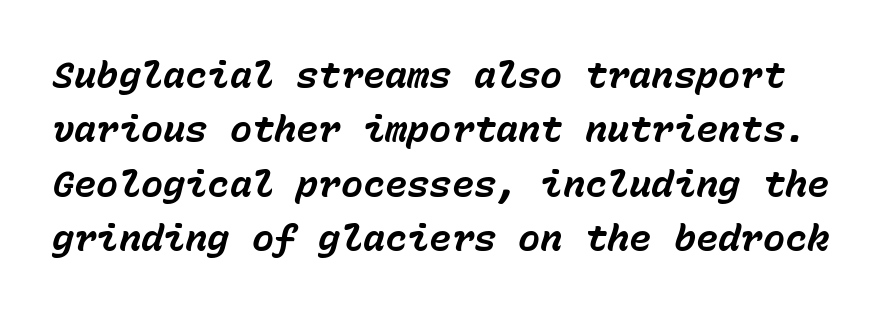
Q: Is the text bold? A: Yes.
Q: Is the text italic (slanted)? A: Yes, it leans right by about 15 degrees.
Q: Is the text underlined? A: No.
Q: Is the spacing between letters normal or unusually wide? A: Normal.
Q: Is the spacing between lines tight, normal or loose? A: Normal.
Q: Width (condensed, normal, or wide)? A: Normal.
Q: Stroke contrast? A: Low.
Q: x-height? A: Medium.
Q: Monospaced? A: Yes.
